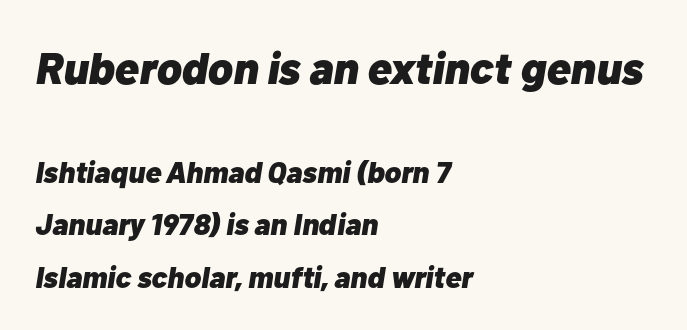
Q: Is the text bold? A: Yes.
Q: Is the text italic (slanted)? A: Yes, it leans right by about 10 degrees.
Q: Is the text underlined? A: No.
Q: How is the paragraph aligned? A: Left-aligned.
Q: Is the spacing between letters normal or unusually wide? A: Normal.
Q: Which block of text is set in a larger size, the first (top) or the second (bottom)? A: The first (top) one.
Q: Width (condensed, normal, or wide)? A: Normal.
Q: Stroke contrast? A: Low.
Q: x-height? A: Medium.
Q: Monospaced? A: No.
